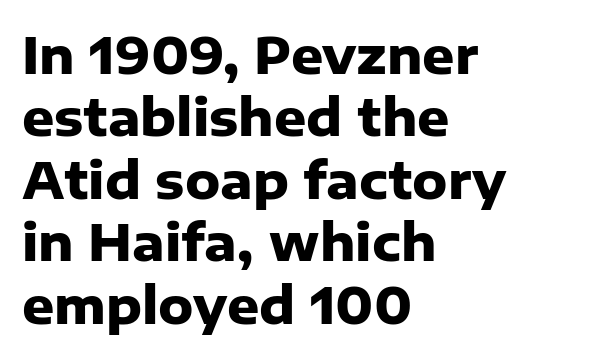
The image shows 50 px heavy sans-serif type, upright; set left-aligned, normal line spacing (1.25x), normal letter spacing, not underlined; low stroke contrast and a medium x-height.
